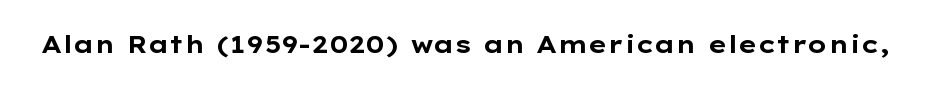
The image shows 24 px bold type, upright; set normal letter spacing, not underlined.
